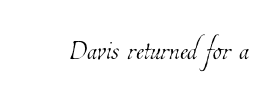
The image shows 37 px thin, condensed type; set normal letter spacing, not underlined; low stroke contrast and a medium x-height.
